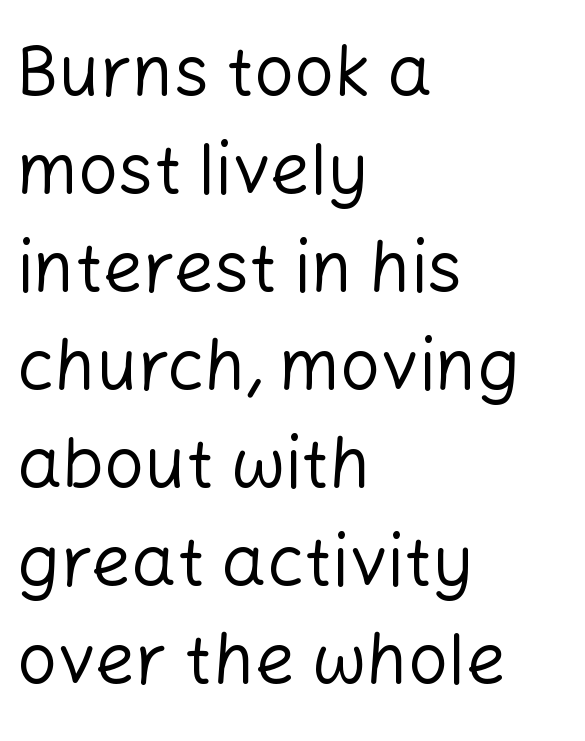
{"serif": "no", "italic": "no", "bold": "no", "weight": "regular", "width": "normal", "stroke_contrast": "low", "x_height": "medium", "monospaced": "no", "underline": "no", "align": "left", "line_spacing": "normal", "line_spacing_ratio": 1.38, "letter_spacing": "normal", "letter_spacing_em": 0.0, "glyph_px": 71}
